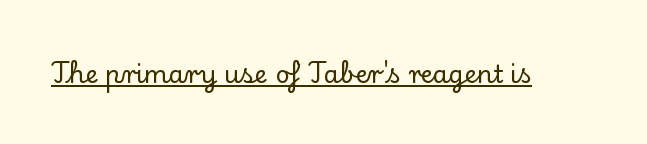
{"italic": "no", "underline": "yes", "letter_spacing": "normal", "letter_spacing_em": 0.0, "glyph_px": 25}
